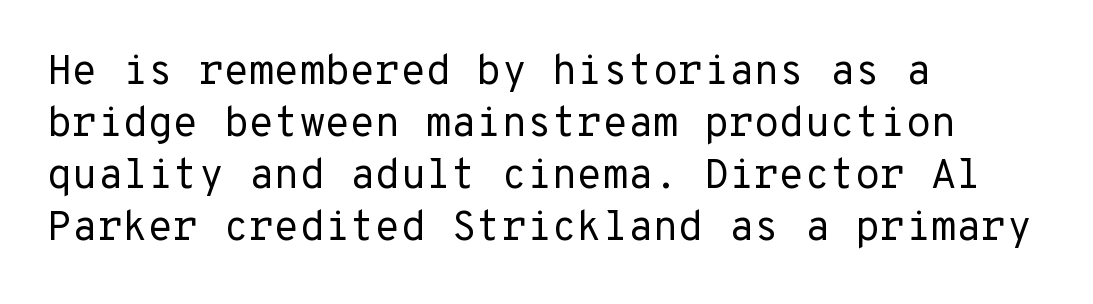
Quick note: interline space is typical. The typeface has the unassuming heft of standard copy or less. Short note: letters normally spaced. Examine the stroke ends and you'll find no serifs.
